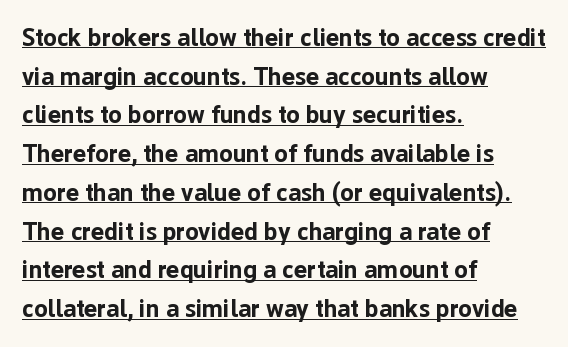
{"italic": "no", "bold": "yes", "underline": "yes", "align": "left", "line_spacing": "normal", "line_spacing_ratio": 1.55, "letter_spacing": "normal", "letter_spacing_em": 0.0, "glyph_px": 25}
